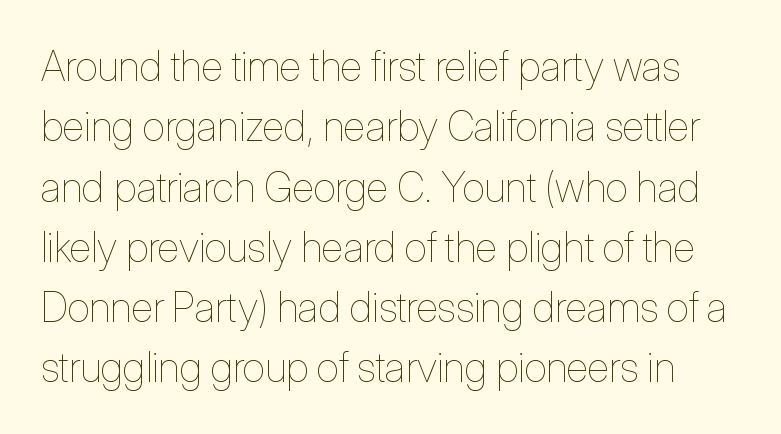
The font's upright variant was chosen for this text. In terms of leading, this rendering sits right in the middle. Decoration check: the copy has no underline. The rendering keeps characters at their native spacing. The weight would be labelled regular, book, light, or lighter still.
